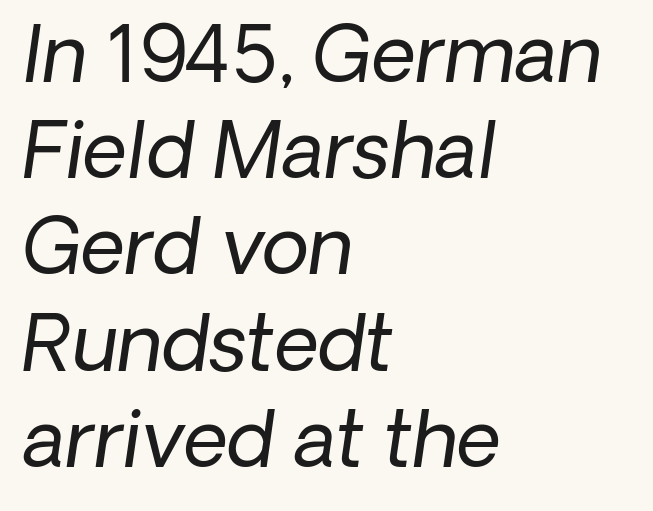
Q: Is the text bold? A: No.
Q: Is the text italic (slanted)? A: Yes, it leans right by about 8 degrees.
Q: Is the text underlined? A: No.
Q: How is the paragraph aligned? A: Left-aligned.
Q: Is the spacing between letters normal or unusually wide? A: Normal.
Q: Is the spacing between lines tight, normal or loose? A: Normal.
Q: Width (condensed, normal, or wide)? A: Normal.
Q: Stroke contrast? A: Low.
Q: x-height? A: Medium.
Q: Monospaced? A: No.
